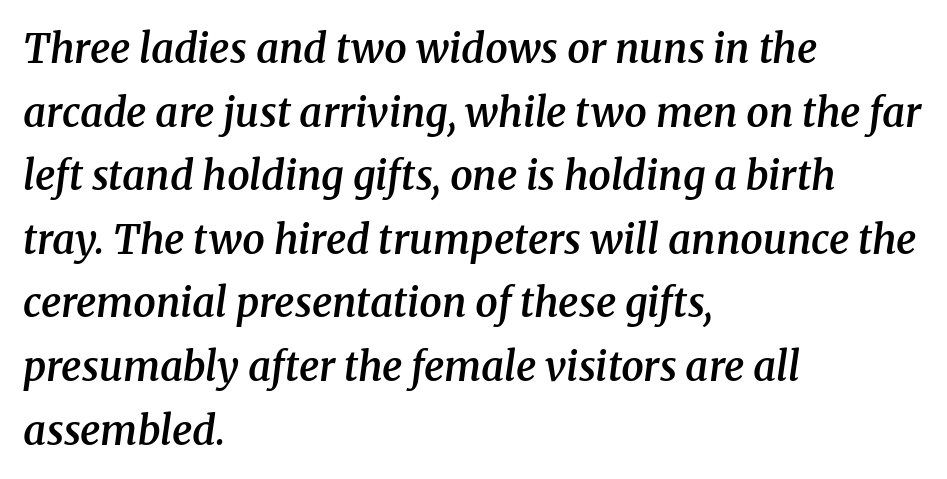
The baseline area is clear. Proportional: the letters do not fall into vertical columns. Which margin do the lines hug? The left one — the right edge is uneven. Every character sits at an angle, as italics do.
